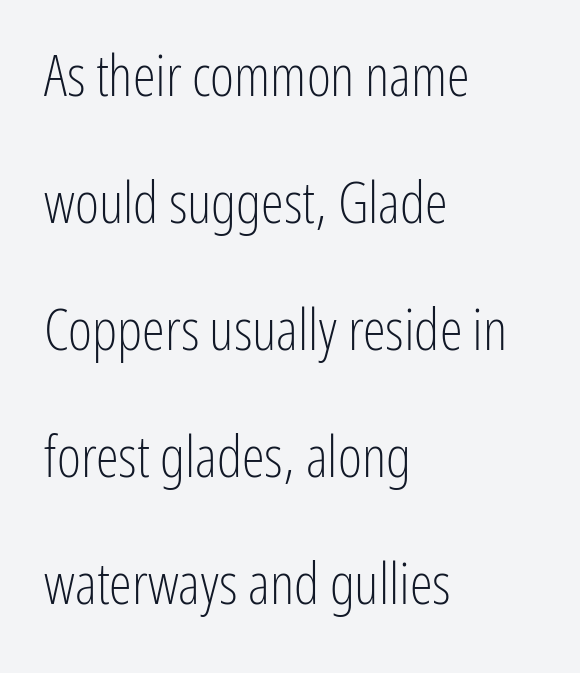
Q: Is the text bold? A: No.
Q: Is the text italic (slanted)? A: No, it is upright.
Q: Is the typeface a serif or a sans-serif typeface? A: Sans-serif.
Q: Is the text underlined? A: No.
Q: How is the paragraph aligned? A: Left-aligned.
Q: Is the spacing between letters normal or unusually wide? A: Normal.
Q: Is the spacing between lines tight, normal or loose? A: Loose.
Q: Width (condensed, normal, or wide)? A: Condensed.
Q: Stroke contrast? A: Low.
Q: x-height? A: Medium.
Q: Monospaced? A: No.
